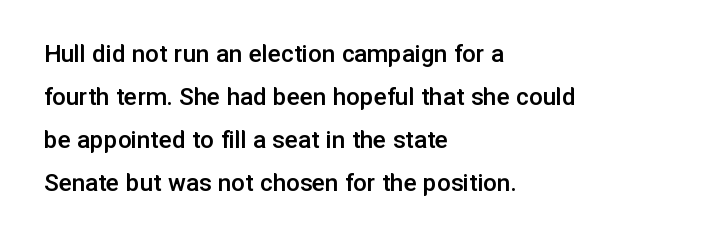
Decoration check: the copy has no underline. A classic flush-left, rag-right setting is used for this passage. Notice how descenders clear the ascenders below comfortably — that's standard leading. Tracking value appears to be zero — textbook default spacing.
